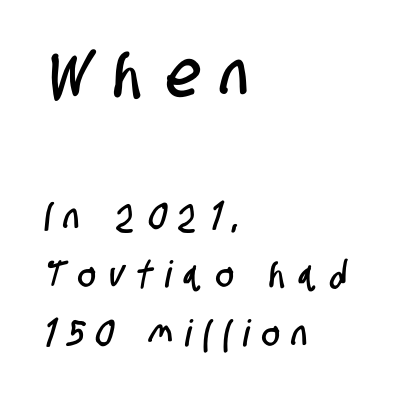
The image shows 65 px condensed sans-serif type; set left-aligned, normal line spacing (1.58x), unusually wide letter spacing (+0.36 em), not underlined; the first (top) block is 1.76x larger; low stroke contrast and a large x-height.
